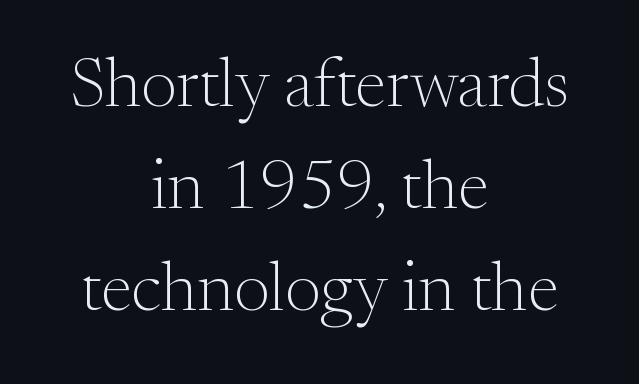
The image shows 70 px light serif type, upright; set centered, normal line spacing (1.46x), normal letter spacing, not underlined; medium stroke contrast and a small x-height.
